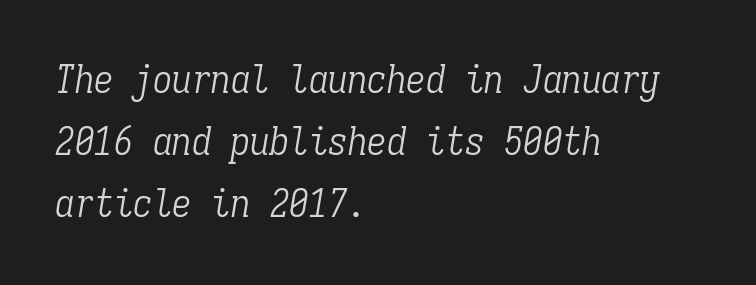
The passage shown stacks its lines at a standard gap. Descender tails drop into unmarked territory. The horizontal fit of the characters is conventional and even. The paragraph has a hard left edge and a soft right edge.
